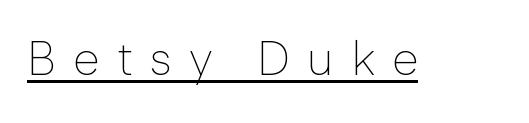
Q: Is the text bold? A: No.
Q: Is the text italic (slanted)? A: No, it is upright.
Q: Is the typeface a serif or a sans-serif typeface? A: Sans-serif.
Q: Is the text underlined? A: Yes.
Q: Is the spacing between letters normal or unusually wide? A: Unusually wide.
Q: Width (condensed, normal, or wide)? A: Normal.
Q: Stroke contrast? A: Low.
Q: x-height? A: Medium.
Q: Monospaced? A: No.
